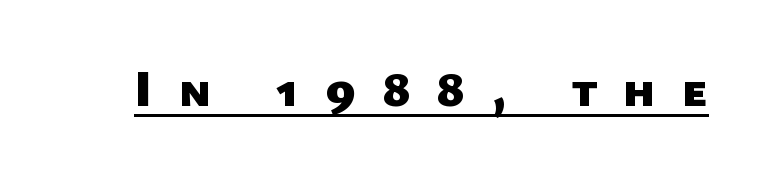
{"serif": "no", "bold": "yes", "weight": "heavy", "width": "normal", "stroke_contrast": "low", "x_height": "medium", "monospaced": "no", "underline": "yes", "letter_spacing": "wide", "letter_spacing_em": 0.5, "glyph_px": 52}
